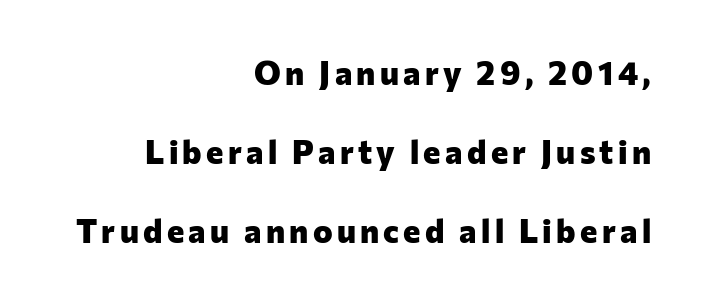
The image shows 33 px heavy sans-serif type, upright; set right-aligned, loose line spacing (2.39x), not underlined; low stroke contrast and a medium x-height.
